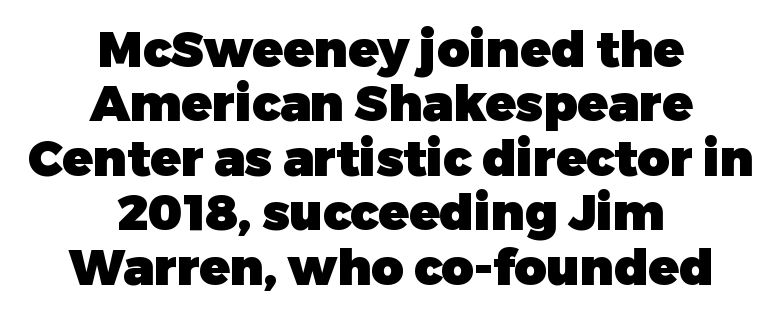
Q: Is the text bold? A: Yes.
Q: Is the text italic (slanted)? A: No, it is upright.
Q: Is the typeface a serif or a sans-serif typeface? A: Sans-serif.
Q: Is the text underlined? A: No.
Q: How is the paragraph aligned? A: Centered.
Q: Is the spacing between letters normal or unusually wide? A: Normal.
Q: Is the spacing between lines tight, normal or loose? A: Tight.
Q: Width (condensed, normal, or wide)? A: Normal.
Q: Stroke contrast? A: Low.
Q: x-height? A: Medium.
Q: Monospaced? A: No.
